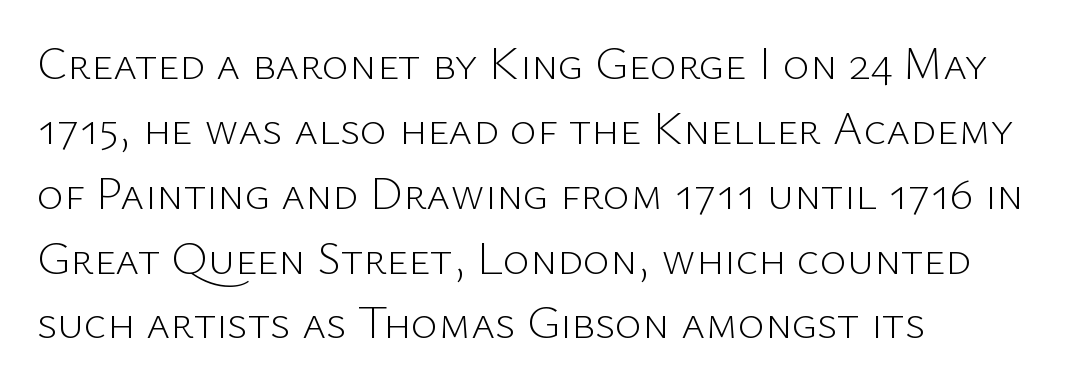
The letters advance in unequal steps, a hallmark of proportional type. This is roman type, the default non-slanted kind. The passage shown is typeset with a sans-serif family. The strokes are not fattened; the text isn't bold.
